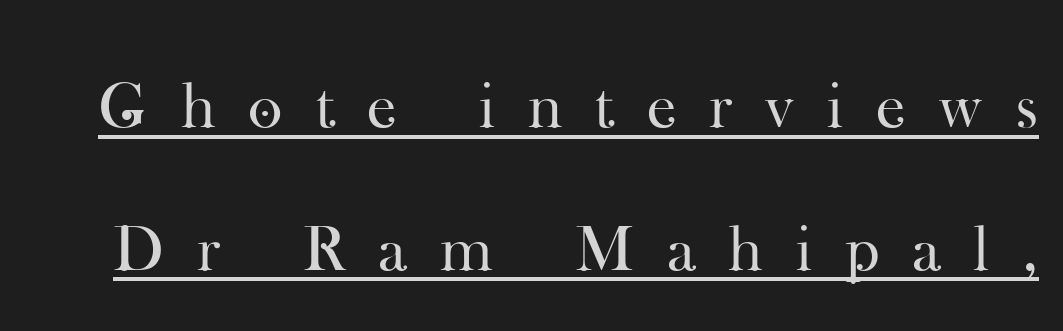
Q: Is the text bold? A: No.
Q: Is the text italic (slanted)? A: No, it is upright.
Q: Is the typeface a serif or a sans-serif typeface? A: Serif.
Q: Is the text underlined? A: Yes.
Q: Is the spacing between letters normal or unusually wide? A: Unusually wide.
Q: Is the spacing between lines tight, normal or loose? A: Loose.
Q: Width (condensed, normal, or wide)? A: Normal.
Q: Stroke contrast? A: High.
Q: x-height? A: Small.
Q: Monospaced? A: No.
